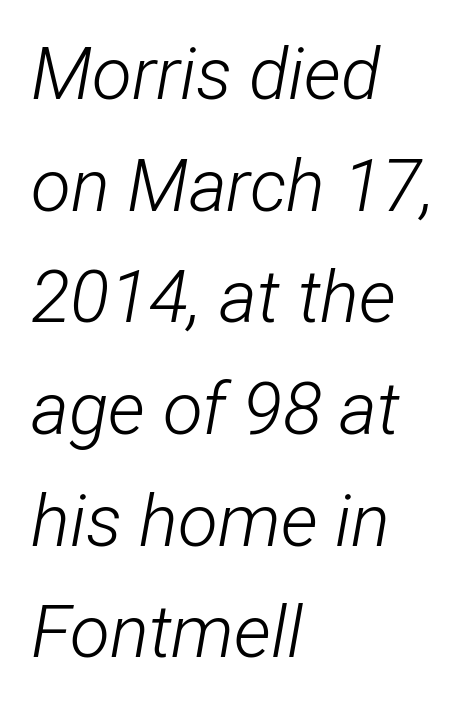
Q: Is the text bold? A: No.
Q: Is the text italic (slanted)? A: Yes, it leans right by about 12 degrees.
Q: Is the text underlined? A: No.
Q: How is the paragraph aligned? A: Left-aligned.
Q: Is the spacing between letters normal or unusually wide? A: Normal.
Q: Is the spacing between lines tight, normal or loose? A: Normal.
Q: Width (condensed, normal, or wide)? A: Condensed.
Q: Stroke contrast? A: Low.
Q: x-height? A: Medium.
Q: Monospaced? A: No.
